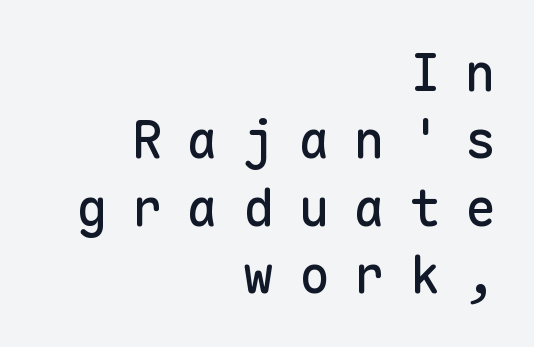
{"serif": "no", "italic": "no", "width": "normal", "stroke_contrast": "low", "x_height": "medium", "monospaced": "yes", "underline": "no", "align": "right", "line_spacing": "normal", "line_spacing_ratio": 1.32, "letter_spacing": "wide", "letter_spacing_em": 0.49, "glyph_px": 51}
